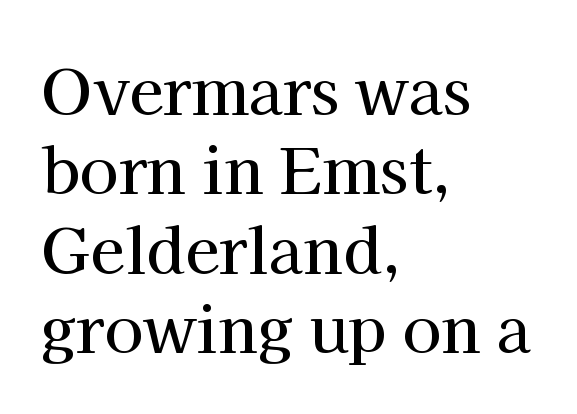
Type style note: has serifs. The rag falls on the right side of this text block. Regular leading. The lettering holds an erect, upright posture throughout. A typesetter would call this proportional, since set widths differ per character.
